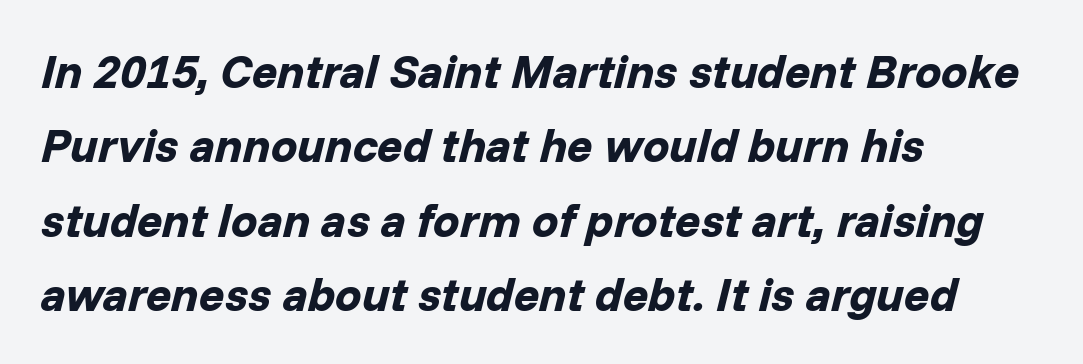
The passage shown has conventional tracking throughout. Compared with an ordinary text face, these strokes are far heavier — a full bold. Lines of text with bare space underneath. Style check: oblique. The rows are spaced the way most documents space them. This sample is left-justified, so line endings fall wherever the words run out.
